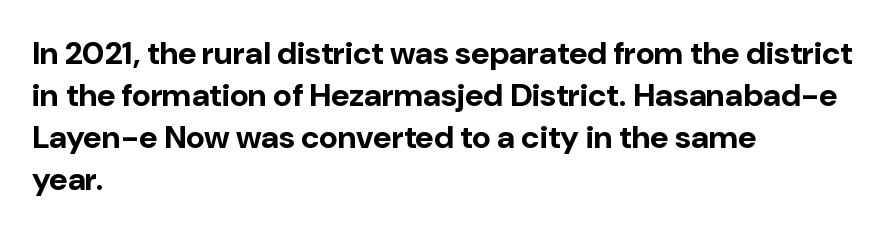
Unlike a traditional serif, this face leaves its strokes unadorned. This is roman type, the default non-slanted kind. How heavy is the stroke? Heavy — this is a bold. Each word holds together tightly as a unit, with standard inter-letter gaps. Do the characters align in a grid? No, the font is proportional. Alignment: flush left.
